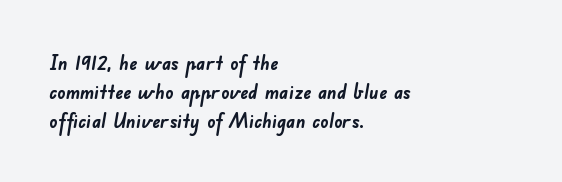
The image shows 20 px bold type; set left-aligned, normal line spacing (1.45x), normal letter spacing, not underlined.
